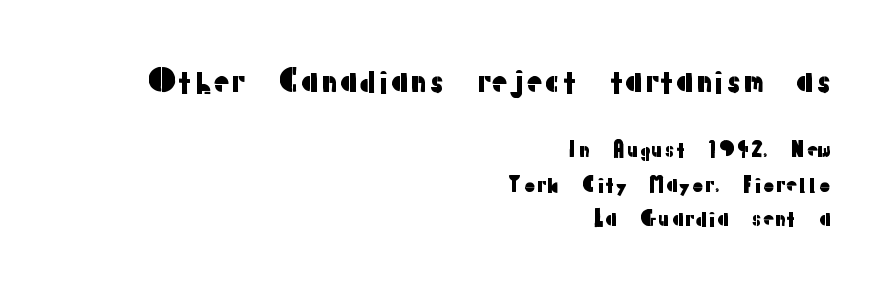
{"serif": "no", "italic": "no", "width": "normal", "stroke_contrast": "low", "x_height": "medium", "monospaced": "no", "underline": "no", "align": "right", "line_spacing": "normal", "line_spacing_ratio": 1.65, "letter_spacing": "normal", "letter_spacing_em": 0.0, "larger_block": "first", "size_ratio": 1.48, "glyph_px": 31}
